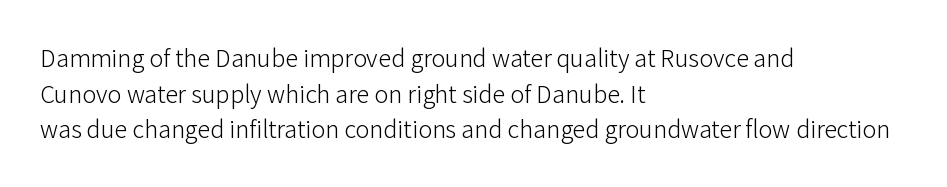
The line texture is even and compact thanks to regular tracking. Honestly, the row spacing looks completely unremarkable. Every row of glyphs begins at an identical x-position on the left. The letters stand straight up with perfectly vertical stems. Stroke thickness stays within the range of a standard reading face or lighter. Unmarked baselines from the first word to the last.
